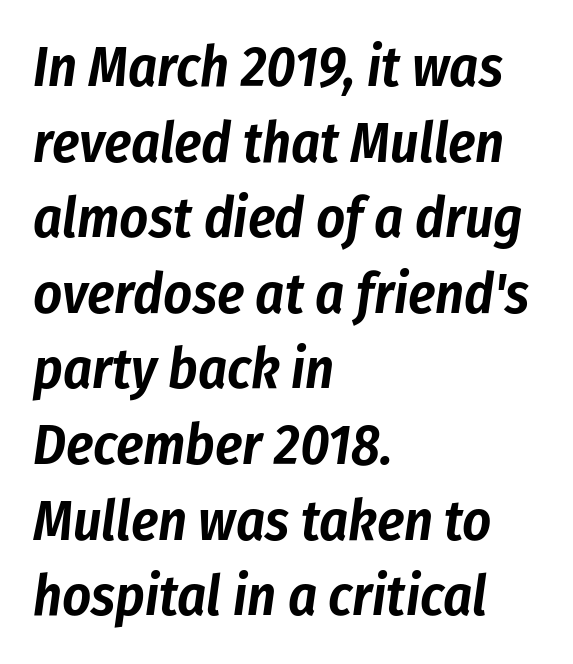
The image shows 56 px condensed type, italic (leaning right); set left-aligned, normal line spacing (1.35x), normal letter spacing, not underlined; low stroke contrast and a medium x-height.
